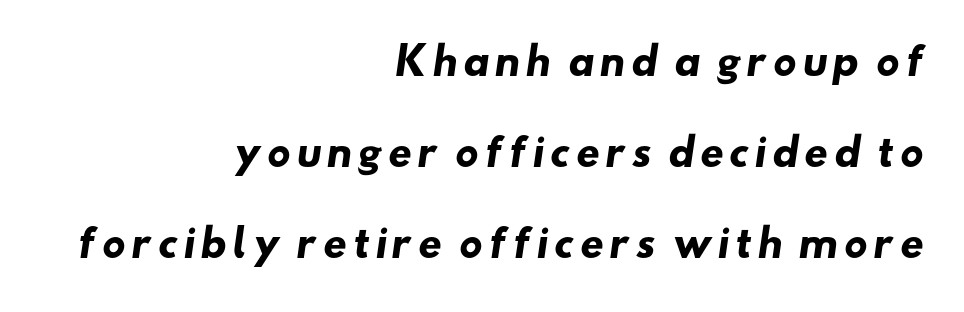
Q: Is the text bold? A: Yes.
Q: Is the typeface a serif or a sans-serif typeface? A: Sans-serif.
Q: Is the text underlined? A: No.
Q: How is the paragraph aligned? A: Right-aligned.
Q: Is the spacing between lines tight, normal or loose? A: Loose.
Q: Width (condensed, normal, or wide)? A: Wide.
Q: Stroke contrast? A: Low.
Q: x-height? A: Small.
Q: Monospaced? A: No.
